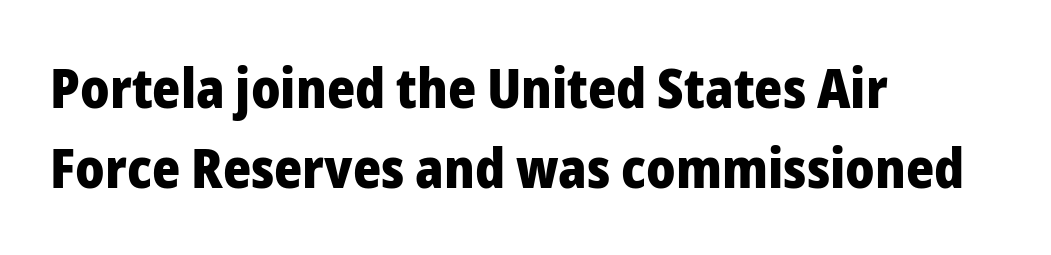
Q: Is the text bold? A: Yes.
Q: Is the text italic (slanted)? A: No, it is upright.
Q: Is the typeface a serif or a sans-serif typeface? A: Sans-serif.
Q: Is the text underlined? A: No.
Q: How is the paragraph aligned? A: Left-aligned.
Q: Is the spacing between letters normal or unusually wide? A: Normal.
Q: Is the spacing between lines tight, normal or loose? A: Normal.
Q: Width (condensed, normal, or wide)? A: Normal.
Q: Stroke contrast? A: Low.
Q: x-height? A: Medium.
Q: Monospaced? A: No.
